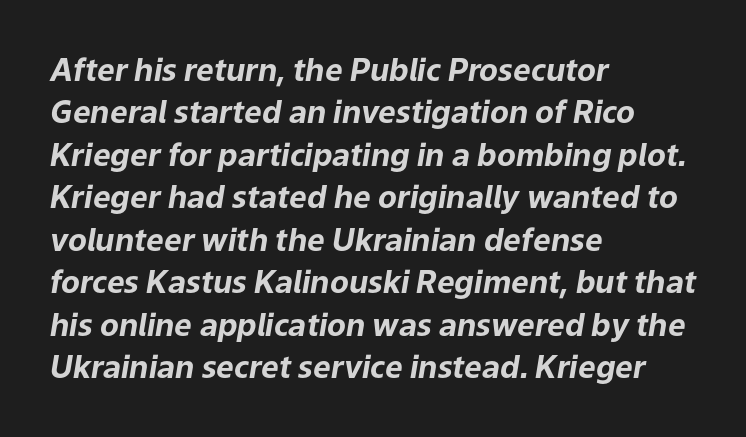
Q: Is the text bold? A: Yes.
Q: Is the text italic (slanted)? A: Yes, it leans right by about 9 degrees.
Q: Is the text underlined? A: No.
Q: How is the paragraph aligned? A: Left-aligned.
Q: Is the spacing between letters normal or unusually wide? A: Normal.
Q: Is the spacing between lines tight, normal or loose? A: Normal.
Q: Width (condensed, normal, or wide)? A: Normal.
Q: Stroke contrast? A: Low.
Q: x-height? A: Medium.
Q: Monospaced? A: No.
